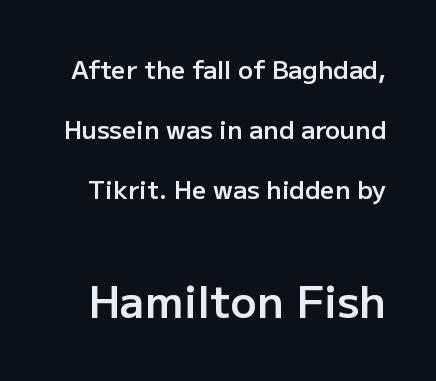
Designer's note — italics off, roman on. Small over large — that's the arrangement of the two blocks here. Line spacing here is loose. Any mark beneath the type? The region is blank. Typesetter's note: demi weight, one step under bold.
